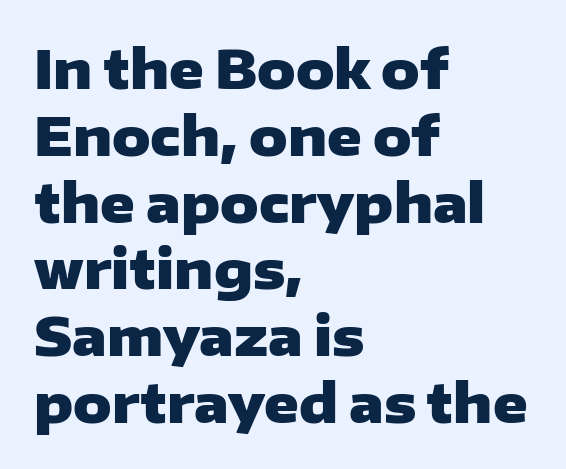
The image shows 53 px heavy, wide sans-serif type, upright; set left-aligned, normal line spacing (1.26x), normal letter spacing, not underlined; low stroke contrast and a medium x-height.
